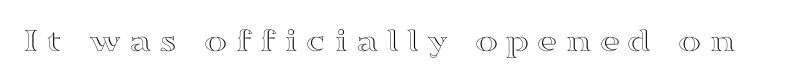
Q: Is the text italic (slanted)? A: No, it is upright.
Q: Is the text underlined? A: No.
Q: Is the spacing between letters normal or unusually wide? A: Unusually wide.
Q: Width (condensed, normal, or wide)? A: Wide.
Q: x-height? A: Medium.
Q: Monospaced? A: No.
